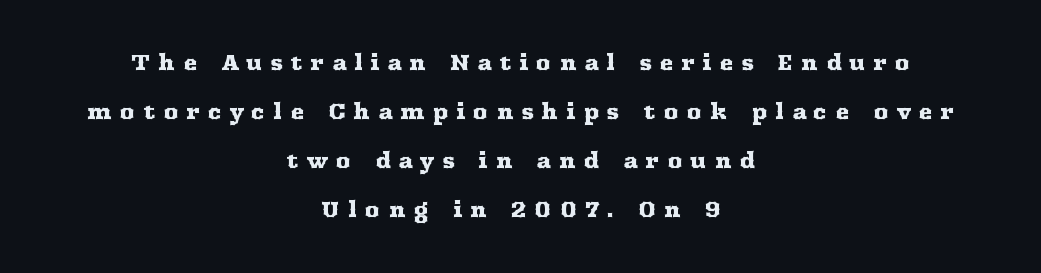
The image shows 21 px text type, upright; set centered, loose line spacing (2.34x), unusually wide letter spacing (+0.37 em), not underlined.
